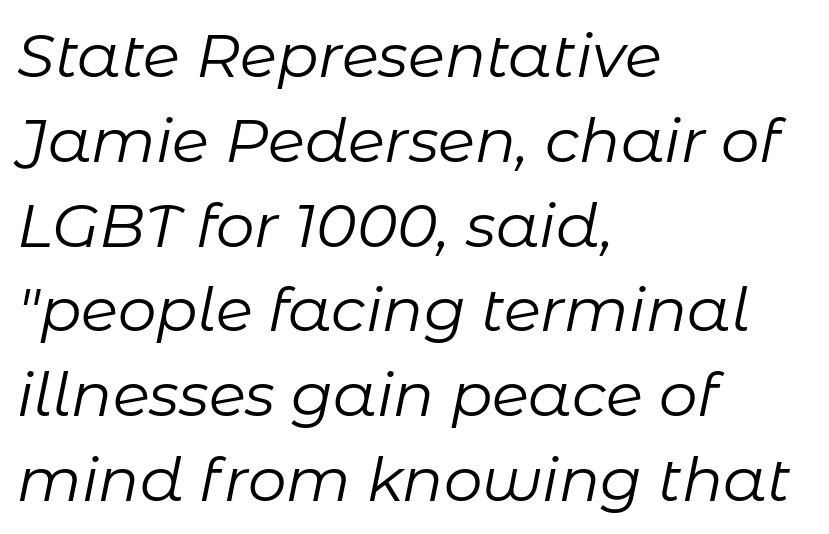
Q: Is the text bold? A: No.
Q: Is the text italic (slanted)? A: Yes, it leans right by about 11 degrees.
Q: Is the text underlined? A: No.
Q: How is the paragraph aligned? A: Left-aligned.
Q: Is the spacing between letters normal or unusually wide? A: Normal.
Q: Is the spacing between lines tight, normal or loose? A: Normal.
Q: Width (condensed, normal, or wide)? A: Normal.
Q: Stroke contrast? A: Low.
Q: x-height? A: Medium.
Q: Monospaced? A: No.
